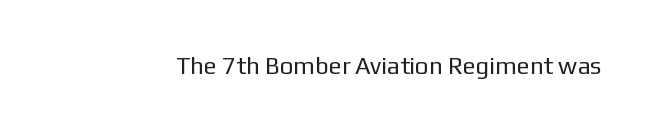
The image shows 24 px text type, upright; set normal letter spacing, not underlined.
